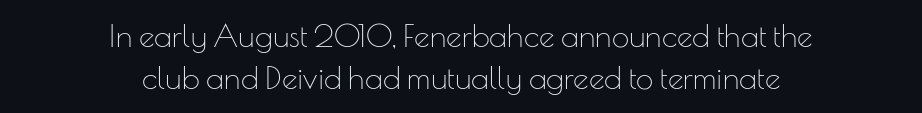
{"serif": "no", "italic": "no", "bold": "no", "weight": "thin", "width": "normal", "stroke_contrast": "low", "x_height": "small", "monospaced": "no", "underline": "no", "align": "center", "line_spacing": "normal", "line_spacing_ratio": 1.34, "letter_spacing": "normal", "letter_spacing_em": 0.0, "glyph_px": 31}
